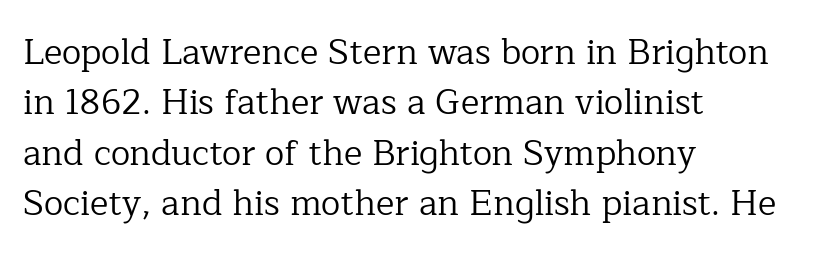
Q: Is the text bold? A: No.
Q: Is the text italic (slanted)? A: No, it is upright.
Q: Is the typeface a serif or a sans-serif typeface? A: Serif.
Q: Is the text underlined? A: No.
Q: How is the paragraph aligned? A: Left-aligned.
Q: Is the spacing between letters normal or unusually wide? A: Normal.
Q: Is the spacing between lines tight, normal or loose? A: Normal.
Q: Width (condensed, normal, or wide)? A: Normal.
Q: Stroke contrast? A: Low.
Q: x-height? A: Medium.
Q: Monospaced? A: No.
